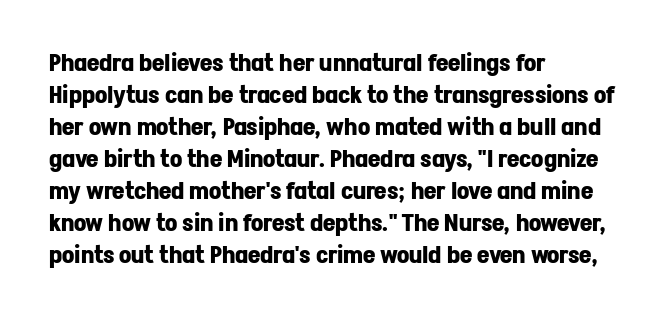
The image shows 24 px bold type, upright; set left-aligned, normal line spacing (1.33x), normal letter spacing, not underlined.
